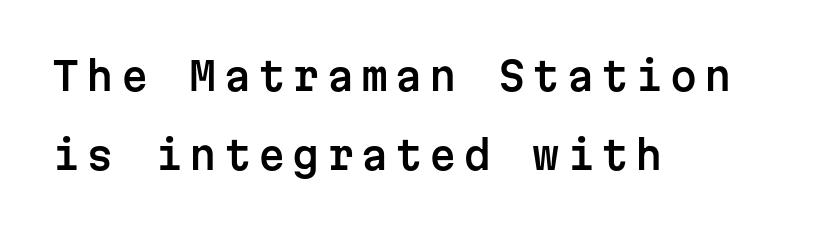
The image shows 39 px sans-serif type, upright, monospaced; set left-aligned, loose line spacing (2.03x), not underlined; low stroke contrast and a medium x-height.
